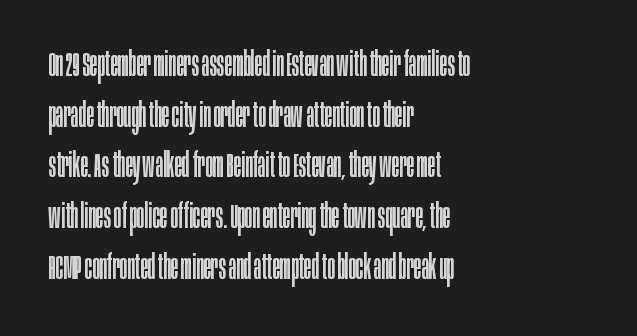
Q: Is the text bold? A: No.
Q: Is the text italic (slanted)? A: No, it is upright.
Q: Is the typeface a serif or a sans-serif typeface? A: Sans-serif.
Q: Is the text underlined? A: No.
Q: How is the paragraph aligned? A: Left-aligned.
Q: Is the spacing between letters normal or unusually wide? A: Normal.
Q: Is the spacing between lines tight, normal or loose? A: Normal.
Q: Width (condensed, normal, or wide)? A: Condensed.
Q: Stroke contrast? A: Low.
Q: x-height? A: Large.
Q: Monospaced? A: No.
